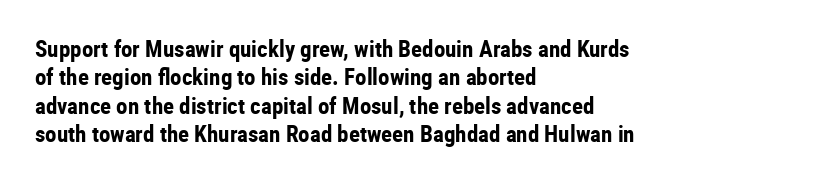
{"italic": "no", "bold": "yes", "underline": "no", "align": "left", "line_spacing_ratio": 1.23, "letter_spacing": "normal", "letter_spacing_em": 0.0, "glyph_px": 23}
